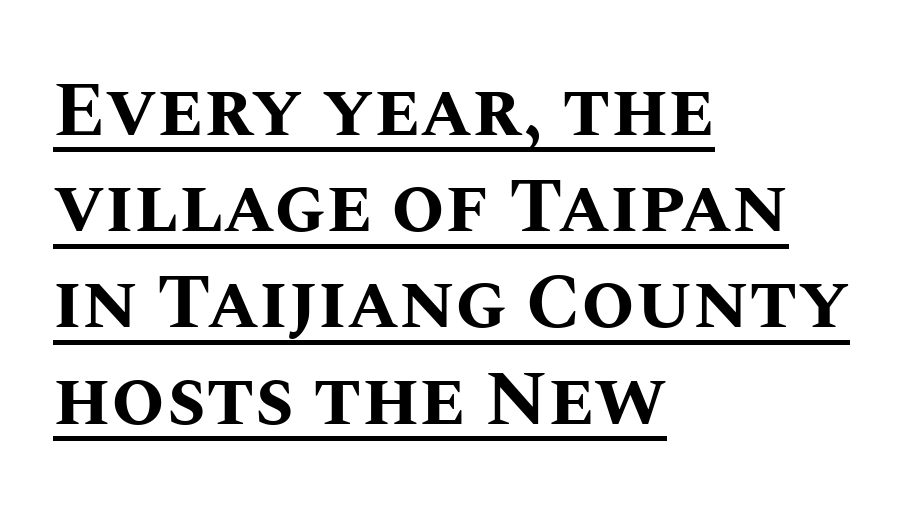
{"italic": "no", "bold": "yes", "weight": "bold", "width": "normal", "stroke_contrast": "medium", "x_height": "large", "monospaced": "no", "underline": "yes", "align": "left", "line_spacing": "normal", "line_spacing_ratio": 1.25, "letter_spacing": "normal", "letter_spacing_em": 0.0, "glyph_px": 77}
